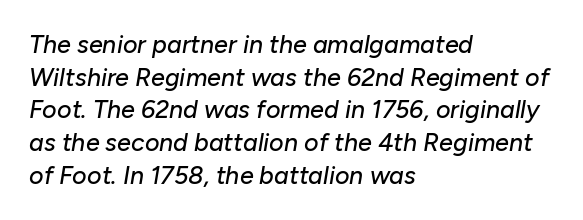
The image shows 25 px text type, italic (leaning right); set left-aligned, normal line spacing (1.31x), normal letter spacing, not underlined.
